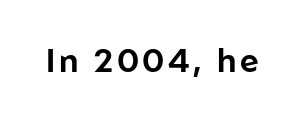
Here the designer chose a conventional face with non-uniform glyph widths. Vertical strokes here are truly vertical. A clean baseline with only descenders dipping below it. Unlike a traditional serif, this face leaves its strokes unadorned.
